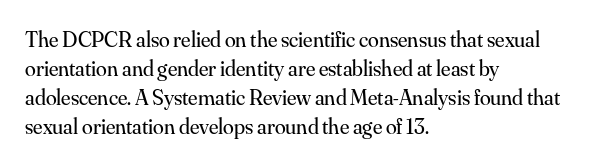
{"italic": "no", "bold": "no", "underline": "no", "align": "left", "line_spacing": "normal", "line_spacing_ratio": 1.32, "letter_spacing": "normal", "letter_spacing_em": 0.0, "glyph_px": 22}
